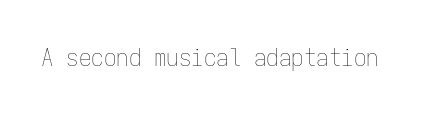
The image shows 25 px text type, upright; set normal letter spacing, not underlined.
